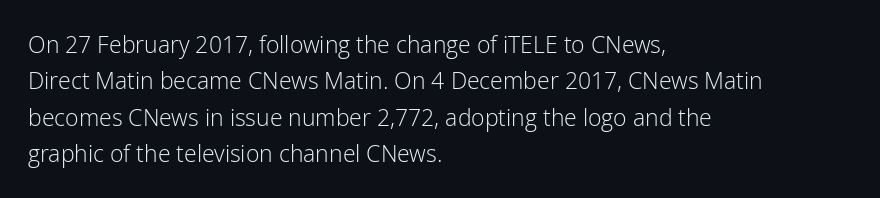
{"italic": "no", "bold": "no", "underline": "no", "align": "left", "line_spacing": "normal", "line_spacing_ratio": 1.58, "letter_spacing": "normal", "letter_spacing_em": 0.0, "glyph_px": 23}
